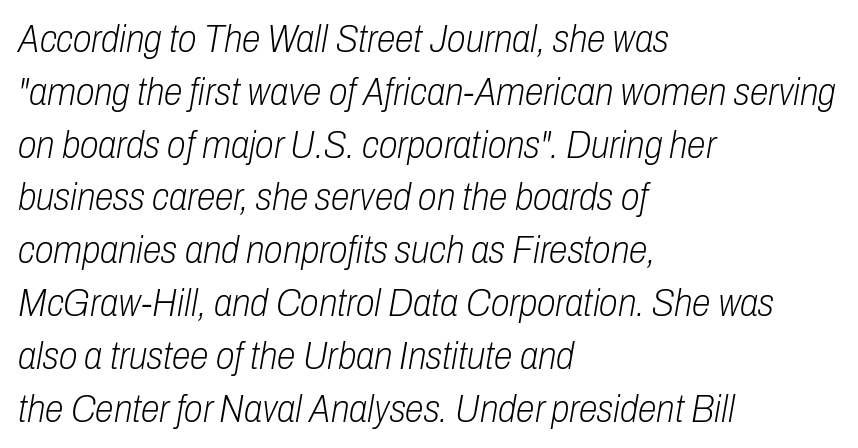
The image shows 38 px light, condensed type, italic (leaning right); set left-aligned, normal line spacing (1.39x), normal letter spacing, not underlined; low stroke contrast and a medium x-height.
